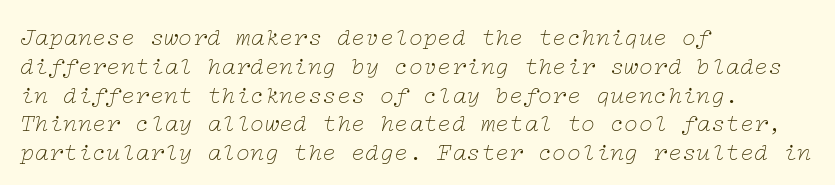
Observe the ordinary spacing: letters are neighbours, not strangers. The lines are quadded left. Does the lettering tilt? It does — this is italic. Stems here are at most as thick as an everyday book face. The glyphs are unaccompanied by any horizontal stroke below them.
